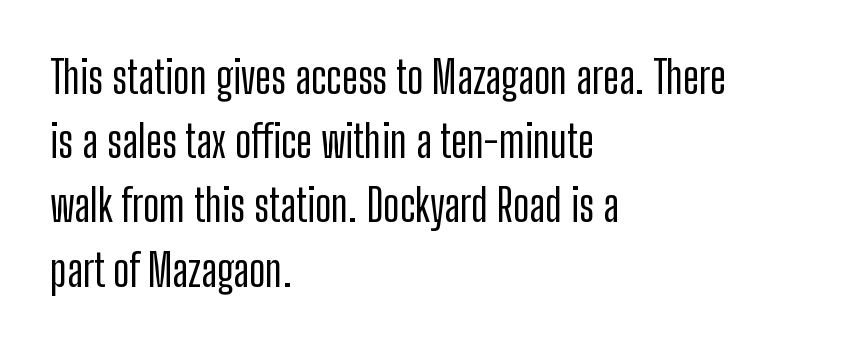
The image shows 44 px condensed sans-serif type, upright; set left-aligned, normal line spacing (1.46x), normal letter spacing, not underlined; low stroke contrast and a medium x-height.
